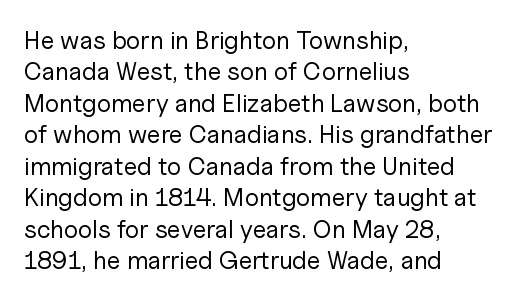
Q: Is the text bold? A: No.
Q: Is the text italic (slanted)? A: No, it is upright.
Q: Is the text underlined? A: No.
Q: How is the paragraph aligned? A: Left-aligned.
Q: Is the spacing between letters normal or unusually wide? A: Normal.
Q: Is the spacing between lines tight, normal or loose? A: Normal.
